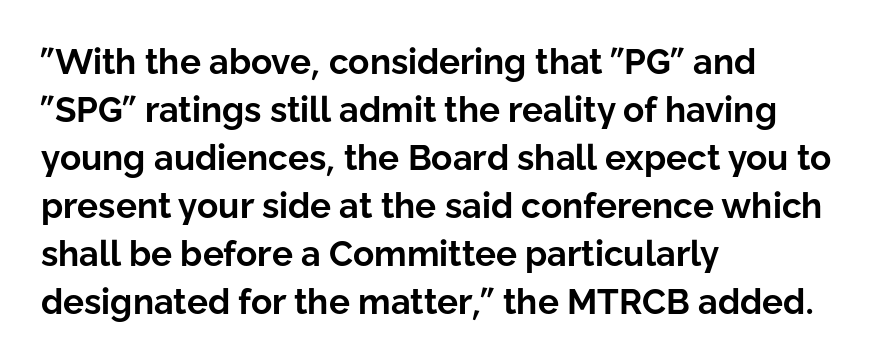
The image shows 35 px bold sans-serif type, upright; set left-aligned, normal line spacing (1.37x), normal letter spacing, not underlined; low stroke contrast and a medium x-height.
